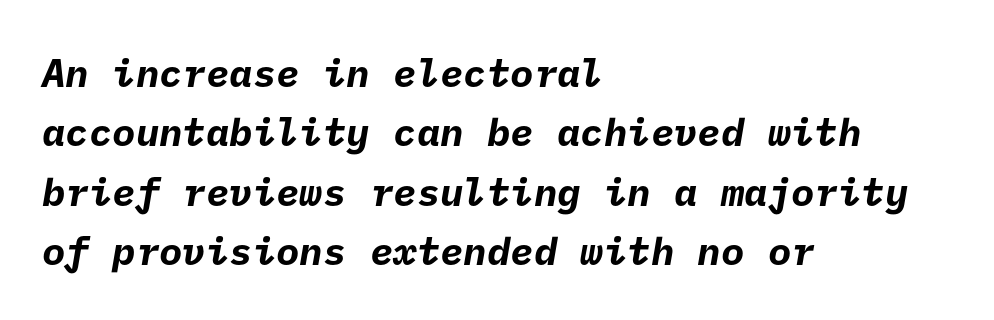
How are the letters spaced? Ordinarily, with no added tracking. The glyphs in this specimen are sans serif. Plain, unruled lines of type. Whoever set this chose a conventional vertical rhythm. You'd pick this weight for a headline — it's a proper bold.
